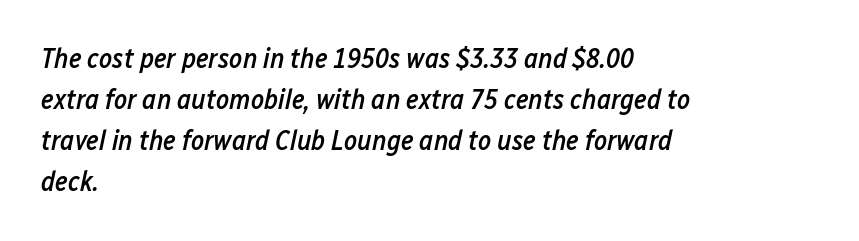
{"italic": "yes", "lean": "right", "slant_degrees": 12, "bold": "semi", "weight": "semibold", "width": "condensed", "stroke_contrast": "low", "x_height": "medium", "monospaced": "no", "underline": "no", "align": "left", "line_spacing": "normal", "line_spacing_ratio": 1.47, "letter_spacing": "normal", "letter_spacing_em": 0.0, "glyph_px": 28}
